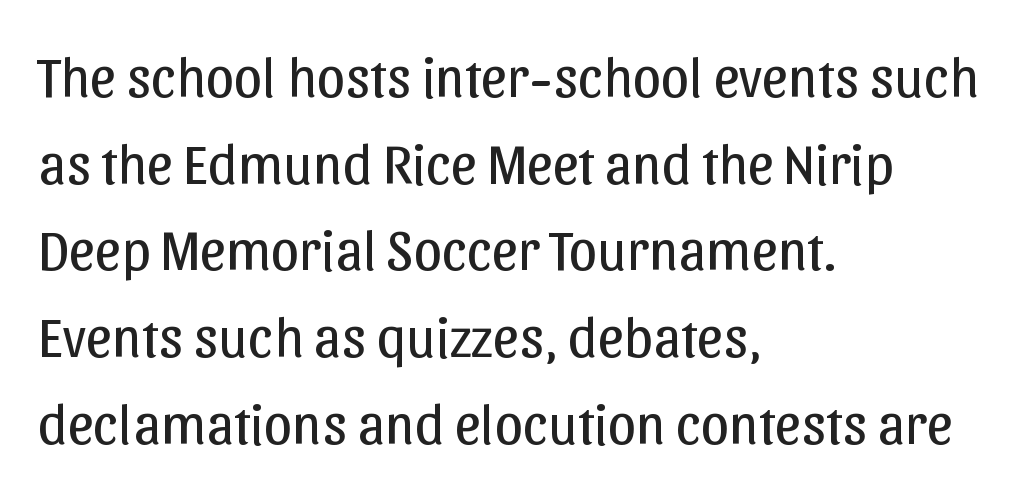
Bare-footed words on every line. The block of text has a typical density, with ordinary space between rows. The face looks like a standard text weight, possibly lighter. Think of a printed novel: that variable character pitch is what you see here. Line beginnings align vertically; line endings do not. Classification — sans serif.
